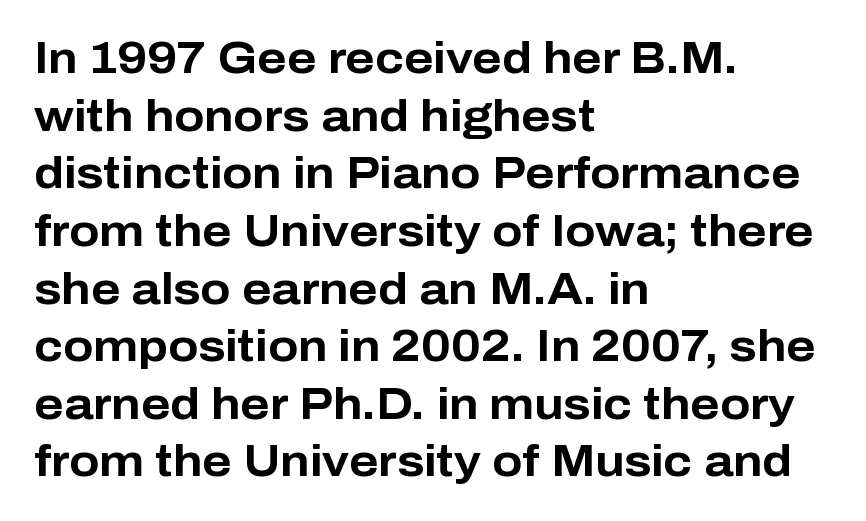
Q: Is the text bold? A: Yes.
Q: Is the text italic (slanted)? A: No, it is upright.
Q: Is the typeface a serif or a sans-serif typeface? A: Sans-serif.
Q: Is the text underlined? A: No.
Q: How is the paragraph aligned? A: Left-aligned.
Q: Is the spacing between letters normal or unusually wide? A: Normal.
Q: Is the spacing between lines tight, normal or loose? A: Normal.
Q: Width (condensed, normal, or wide)? A: Normal.
Q: Stroke contrast? A: Low.
Q: x-height? A: Medium.
Q: Monospaced? A: No.
